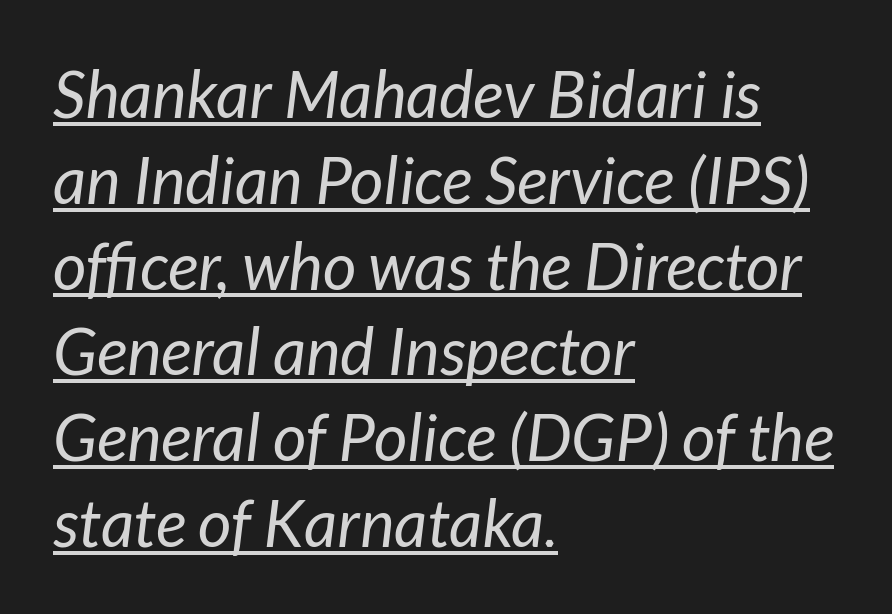
Q: Is the text bold? A: No.
Q: Is the text italic (slanted)? A: Yes, it leans right by about 7 degrees.
Q: Is the text underlined? A: Yes.
Q: How is the paragraph aligned? A: Left-aligned.
Q: Is the spacing between letters normal or unusually wide? A: Normal.
Q: Is the spacing between lines tight, normal or loose? A: Normal.
Q: Width (condensed, normal, or wide)? A: Normal.
Q: Stroke contrast? A: Low.
Q: x-height? A: Medium.
Q: Monospaced? A: No.
